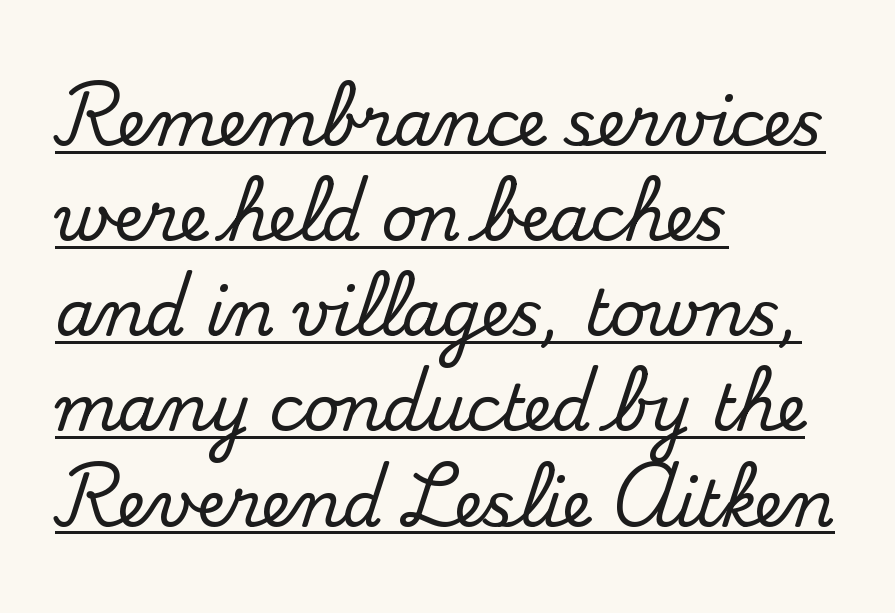
Q: Is the text italic (slanted)? A: Yes.
Q: Is the text underlined? A: Yes.
Q: How is the paragraph aligned? A: Left-aligned.
Q: Is the spacing between letters normal or unusually wide? A: Normal.
Q: Is the spacing between lines tight, normal or loose? A: Normal.
Q: Width (condensed, normal, or wide)? A: Normal.
Q: Stroke contrast? A: Medium.
Q: x-height? A: Small.
Q: Monospaced? A: No.
